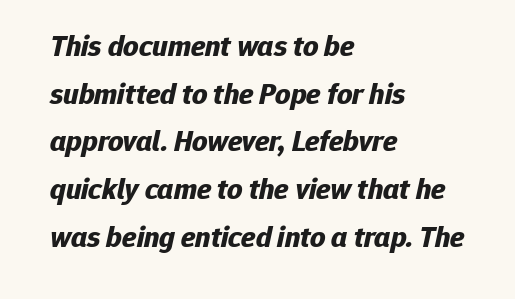
The image shows 30 px bold type, italic (leaning right); set left-aligned, normal line spacing (1.59x), normal letter spacing, not underlined; low stroke contrast and a medium x-height.
